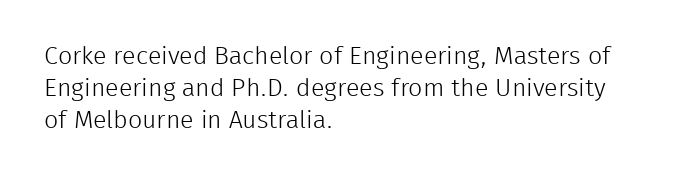
These lines keep a tight, regular rhythm from letter to letter. This sample is left-justified, so line endings fall wherever the words run out. The space between consecutive lines is moderate. Do the letters lean? They stand straight. The passage shown is not underscored anywhere. Stems and bowls with no extra thickness — not bold.
